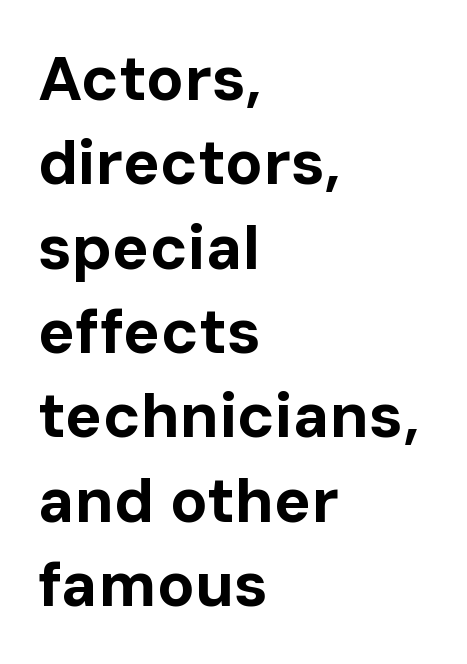
A full-strength bold gives these letters their thick strokes. The horizontal fit of the characters is conventional and even. When letters stand straight like this, we call the style roman or upright. Unmarked baselines from the first word to the last. Here the designer chose a conventional face with non-uniform glyph widths.
